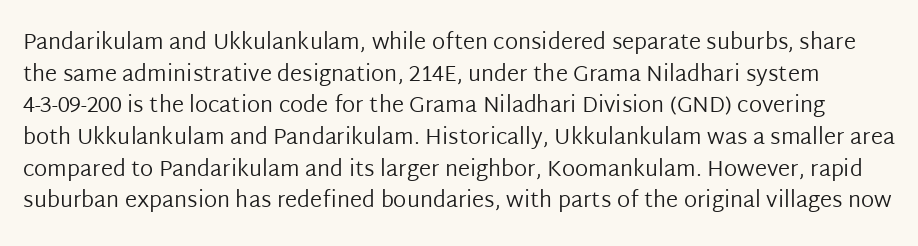
The image shows 22 px text type, upright; set normal line spacing (1.44x), normal letter spacing, not underlined.
